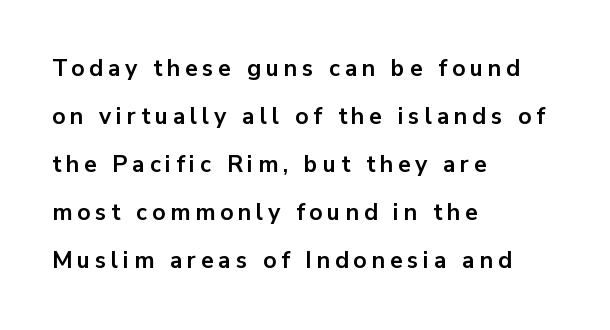
In CSS terms this would be text-align: left. Each row of text sits above clean, open space. Someone cranked the tracking dial way up on this one. On the weight axis this lands at bold, roughly 700.
